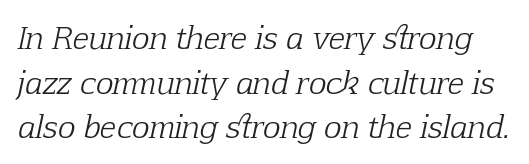
Q: Is the text bold? A: No.
Q: Is the text italic (slanted)? A: Yes, it leans right by about 12 degrees.
Q: Is the typeface a serif or a sans-serif typeface? A: Serif.
Q: Is the text underlined? A: No.
Q: Is the spacing between letters normal or unusually wide? A: Normal.
Q: Is the spacing between lines tight, normal or loose? A: Normal.
Q: Width (condensed, normal, or wide)? A: Normal.
Q: Stroke contrast? A: Low.
Q: x-height? A: Medium.
Q: Monospaced? A: No.
